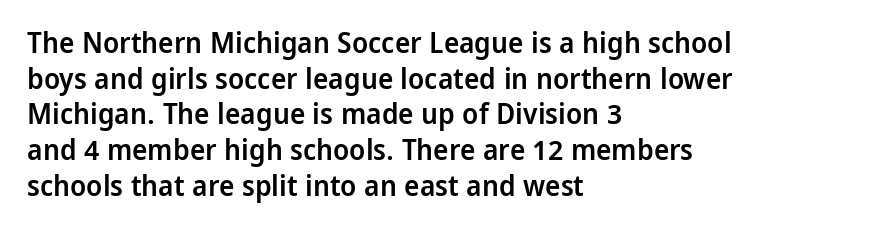
{"serif": "no", "italic": "no", "bold": "semi", "weight": "semibold", "width": "normal", "stroke_contrast": "low", "x_height": "medium", "monospaced": "no", "underline": "no", "align": "left", "line_spacing_ratio": 1.23, "letter_spacing": "normal", "letter_spacing_em": 0.0, "glyph_px": 29}
